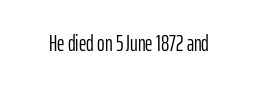
The type is set solid horizontally, with unmodified tracking. Words float on clear page, feet unadorned. A quiet, ordinary-to-light weight characterises the typeface. The type sits square on the baseline with zero lean.
